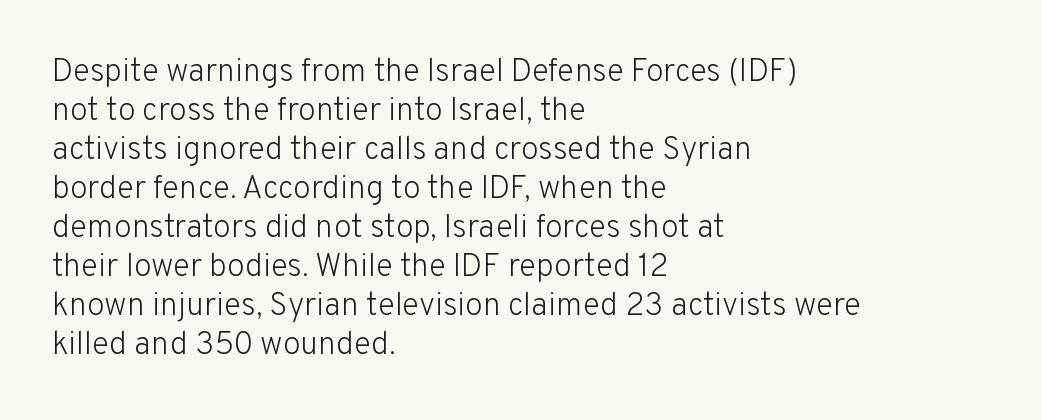
{"serif": "no", "italic": "no", "bold": "no", "weight": "light", "width": "normal", "stroke_contrast": "low", "x_height": "medium", "monospaced": "no", "underline": "no", "align": "left", "line_spacing_ratio": 1.22, "letter_spacing": "normal", "letter_spacing_em": 0.0, "glyph_px": 32}
